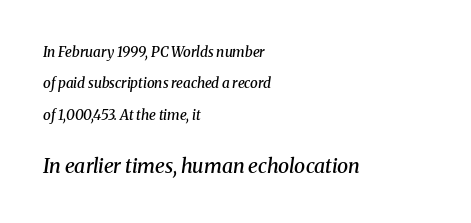
Every character sits at an angle, as italics do. Leftover space on each line is placed entirely after the last word. The block of text is sparse from top to bottom, with ample space between rows. In this sample the second text group is rendered at the bigger scale. The space directly below the letters is spotless.
